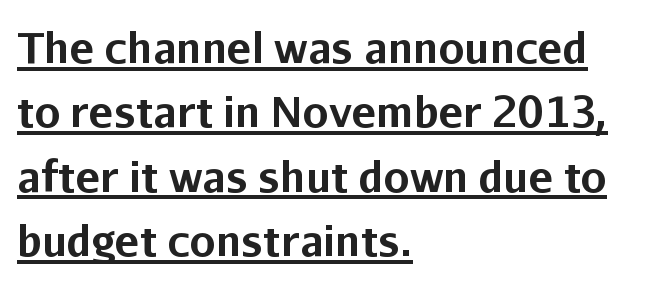
How heavy is the stroke? Heavy — this is a bold. How are the letters spaced? Ordinarily, with no added tracking. The paragraph has a hard left edge and a soft right edge. Here the designer chose a conventional face with non-uniform glyph widths. Honestly, the underline is the first thing you notice here. In terms of letterform style, serifs are entirely absent.
